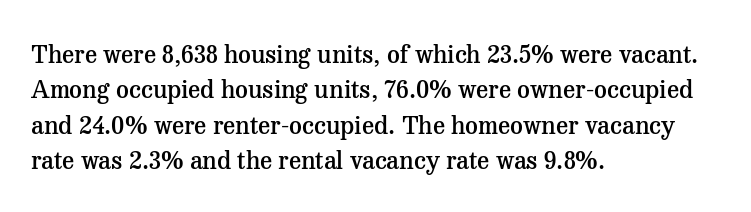
{"italic": "no", "bold": "semi", "underline": "no", "align": "left", "line_spacing": "normal", "line_spacing_ratio": 1.42, "letter_spacing": "normal", "letter_spacing_em": 0.0, "glyph_px": 25}
